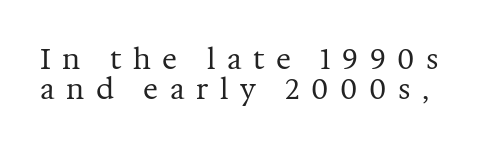
The image shows 28 px regular-weight serif type, upright; set tight line spacing (1.07x), unusually wide letter spacing (+0.41 em), not underlined; medium stroke contrast and a medium x-height.
